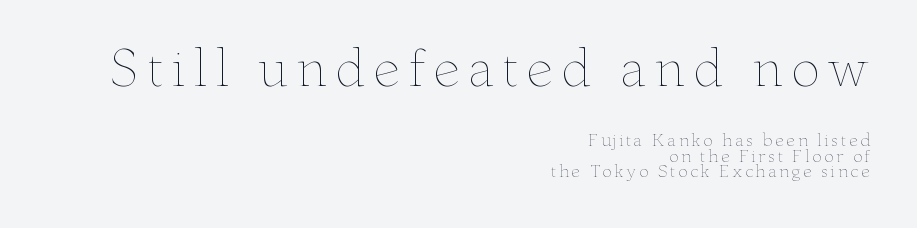
{"italic": "no", "bold": "no", "weight": "thin", "width": "wide", "stroke_contrast": "low", "x_height": "small", "monospaced": "no", "underline": "no", "align": "right", "line_spacing": "tight", "line_spacing_ratio": 0.96, "larger_block": "first", "size_ratio": 3.06, "glyph_px": 49}
